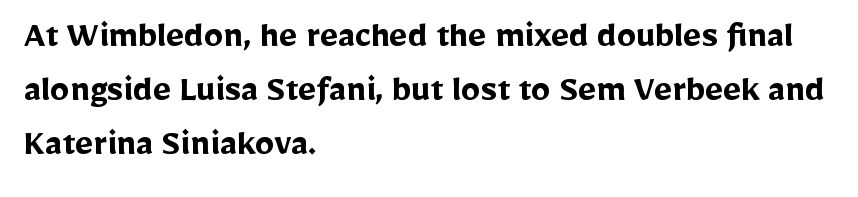
{"serif": "no", "italic": "no", "bold": "yes", "weight": "semibold", "width": "normal", "stroke_contrast": "low", "x_height": "medium", "monospaced": "no", "underline": "no", "align": "left", "line_spacing": "normal", "line_spacing_ratio": 1.39, "letter_spacing": "normal", "letter_spacing_em": 0.0, "glyph_px": 39}
